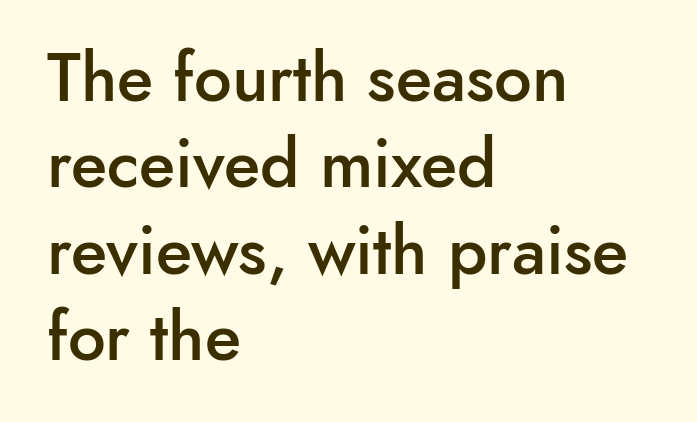
Q: Is the text bold? A: Semi-bold.
Q: Is the text italic (slanted)? A: No, it is upright.
Q: Is the typeface a serif or a sans-serif typeface? A: Sans-serif.
Q: Is the text underlined? A: No.
Q: How is the paragraph aligned? A: Left-aligned.
Q: Is the spacing between letters normal or unusually wide? A: Normal.
Q: Is the spacing between lines tight, normal or loose? A: Normal.
Q: Width (condensed, normal, or wide)? A: Normal.
Q: Stroke contrast? A: Low.
Q: x-height? A: Small.
Q: Monospaced? A: No.
